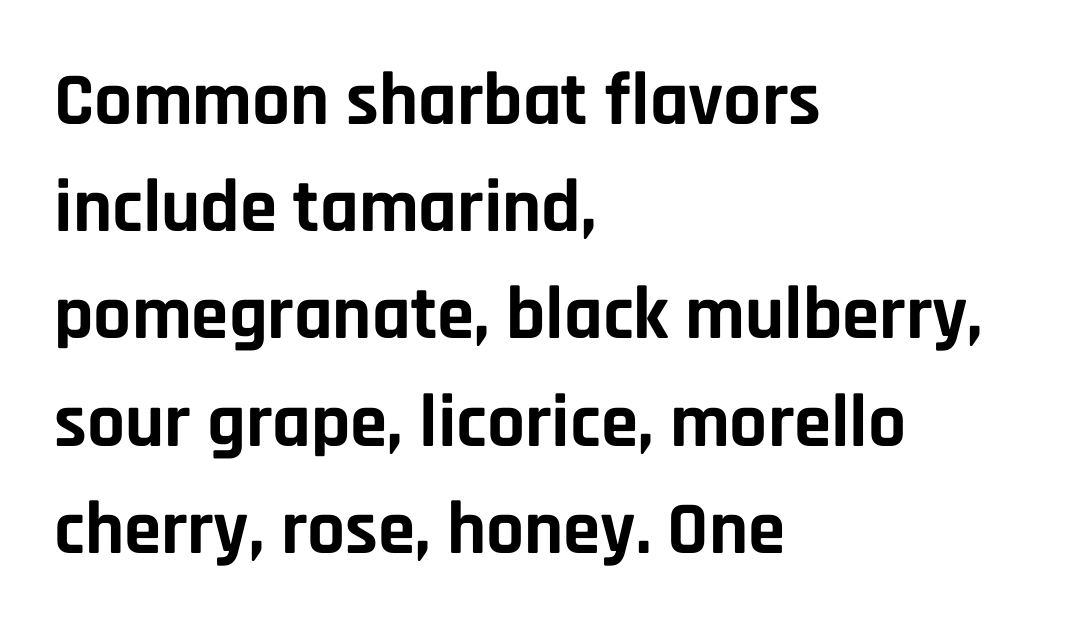
The image shows 75 px bold sans-serif type, upright; set left-aligned, normal line spacing (1.43x), normal letter spacing, not underlined; low stroke contrast and a large x-height.
